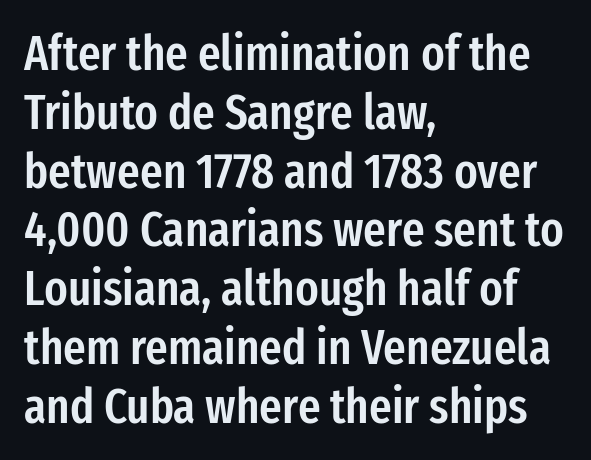
{"serif": "no", "italic": "no", "bold": "semi", "weight": "semibold", "width": "condensed", "stroke_contrast": "low", "x_height": "medium", "monospaced": "no", "underline": "no", "align": "left", "line_spacing_ratio": 1.2, "letter_spacing": "normal", "letter_spacing_em": 0.0, "glyph_px": 49}
